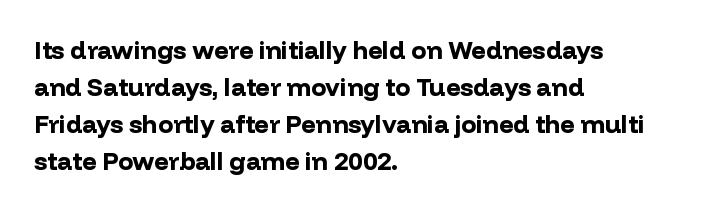
{"italic": "no", "bold": "yes", "underline": "no", "align": "left", "line_spacing": "normal", "line_spacing_ratio": 1.48, "letter_spacing": "normal", "letter_spacing_em": 0.0, "glyph_px": 25}
